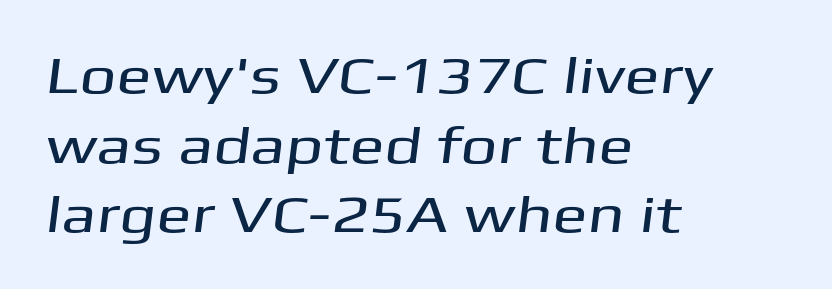
Q: Is the typeface a serif or a sans-serif typeface? A: Sans-serif.
Q: Is the text underlined? A: No.
Q: How is the paragraph aligned? A: Left-aligned.
Q: Is the spacing between letters normal or unusually wide? A: Normal.
Q: Is the spacing between lines tight, normal or loose? A: Normal.
Q: Width (condensed, normal, or wide)? A: Wide.
Q: Stroke contrast? A: Medium.
Q: x-height? A: Medium.
Q: Monospaced? A: No.
